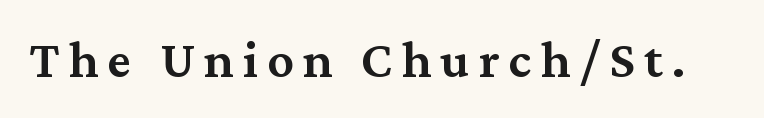
{"serif": "yes", "italic": "no", "bold": "semi", "weight": "semibold", "width": "normal", "stroke_contrast": "medium", "x_height": "medium", "monospaced": "no", "underline": "no", "glyph_px": 53}
